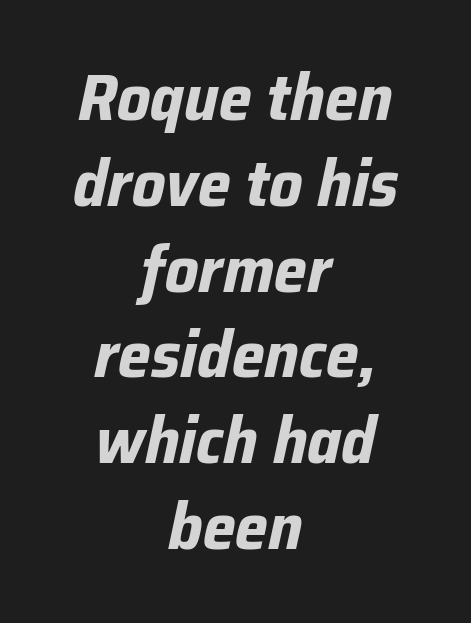
The image shows 66 px bold type, italic (leaning right); set centered, normal line spacing (1.3x), normal letter spacing, not underlined; low stroke contrast and a medium x-height.
